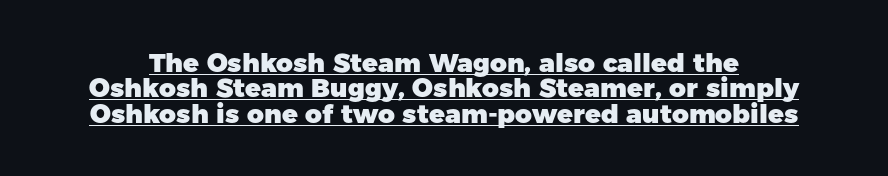
The face used here appears with an underline applied. Rows of type sit shoulder to shoulder in the vertical direction. You could call the tracking neutral — neither tight nor loose. Caption: bold face, heavy strokes. This is the regular roman posture of the typeface.
